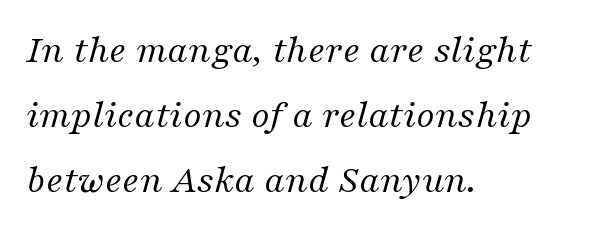
Q: Is the text bold? A: No.
Q: Is the text italic (slanted)? A: Yes, it leans right by about 16 degrees.
Q: Is the typeface a serif or a sans-serif typeface? A: Serif.
Q: Is the text underlined? A: No.
Q: How is the paragraph aligned? A: Left-aligned.
Q: Is the spacing between letters normal or unusually wide? A: Normal.
Q: Is the spacing between lines tight, normal or loose? A: Normal.
Q: Width (condensed, normal, or wide)? A: Normal.
Q: Stroke contrast? A: Medium.
Q: x-height? A: Medium.
Q: Monospaced? A: No.
